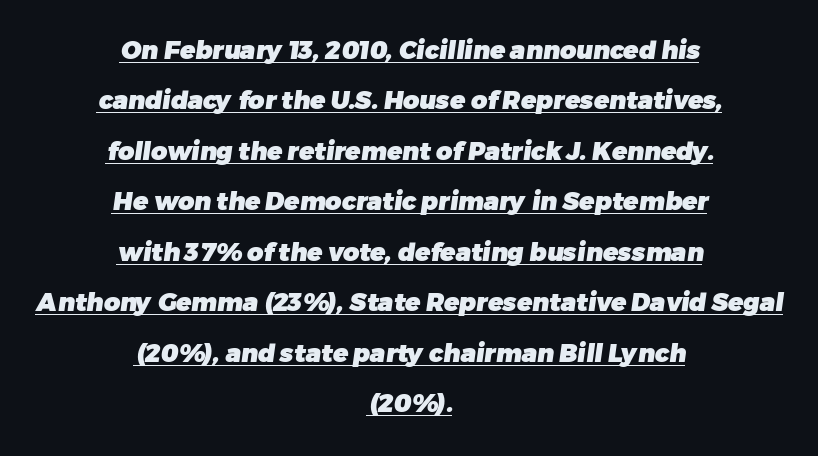
{"bold": "yes", "underline": "yes", "align": "center", "line_spacing": "loose", "line_spacing_ratio": 2.02, "letter_spacing": "normal", "letter_spacing_em": 0.0, "glyph_px": 25}
